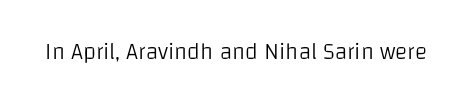
The image shows 23 px text type, upright; set normal letter spacing, not underlined.
